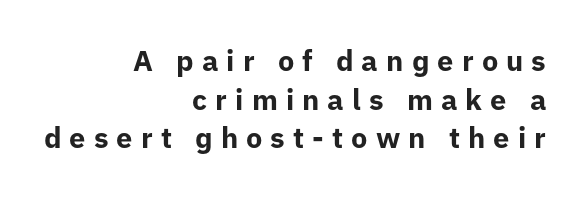
The image shows 29 px bold sans-serif type, upright; set right-aligned, normal line spacing (1.33x), unusually wide letter spacing (+0.28 em), not underlined; low stroke contrast and a medium x-height.
